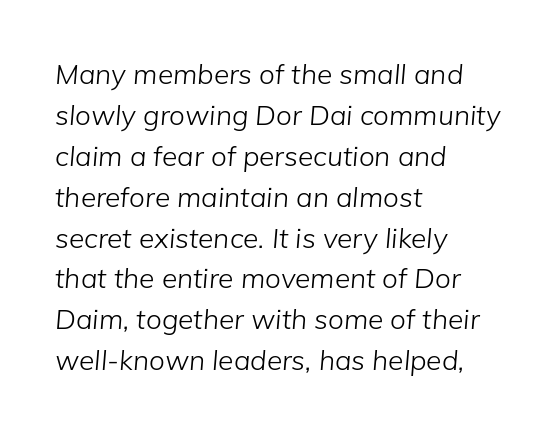
{"italic": "yes", "lean": "right", "slant_degrees": 5, "bold": "no", "weight": "light", "width": "normal", "stroke_contrast": "low", "x_height": "medium", "monospaced": "no", "underline": "no", "align": "left", "line_spacing": "normal", "line_spacing_ratio": 1.46, "letter_spacing": "normal", "letter_spacing_em": 0.0, "glyph_px": 28}
